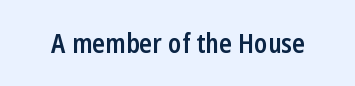
Q: Is the text bold? A: Semi-bold.
Q: Is the text italic (slanted)? A: No, it is upright.
Q: Is the text underlined? A: No.
Q: Is the spacing between letters normal or unusually wide? A: Normal.
